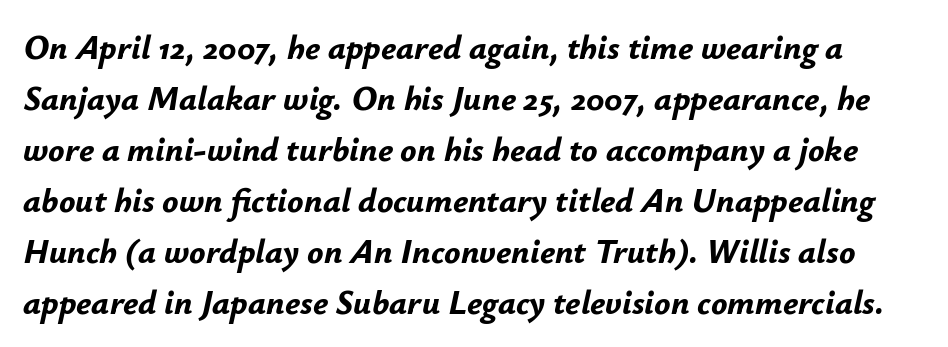
The image shows 34 px bold type, italic (leaning right); set normal line spacing (1.5x), normal letter spacing, not underlined; low stroke contrast and a small x-height.
